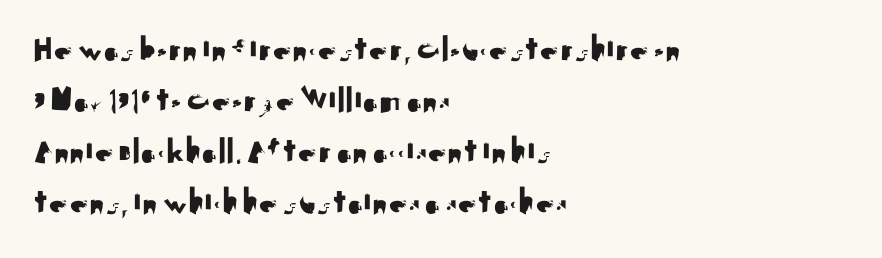
{"serif": "no", "italic": "no", "width": "normal", "stroke_contrast": "medium", "x_height": "small", "monospaced": "no", "underline": "no", "align": "left", "line_spacing": "normal", "line_spacing_ratio": 1.38, "letter_spacing": "normal", "letter_spacing_em": 0.0, "glyph_px": 37}
